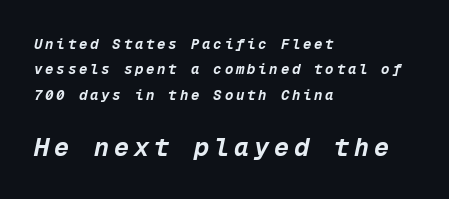
Q: Is the text bold? A: Yes.
Q: Is the text italic (slanted)? A: Yes, it leans right by about 12 degrees.
Q: Is the text underlined? A: No.
Q: How is the paragraph aligned? A: Left-aligned.
Q: Is the spacing between letters normal or unusually wide? A: Unusually wide.
Q: Which block of text is set in a larger size, the first (top) or the second (bottom)? A: The second (bottom) one.
